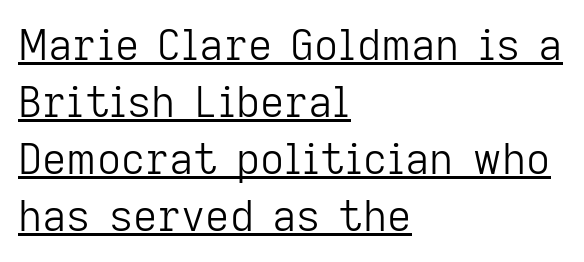
The image shows 42 px light sans-serif type, upright; set left-aligned, normal line spacing (1.36x), normal letter spacing, underlined; low stroke contrast and a medium x-height.
